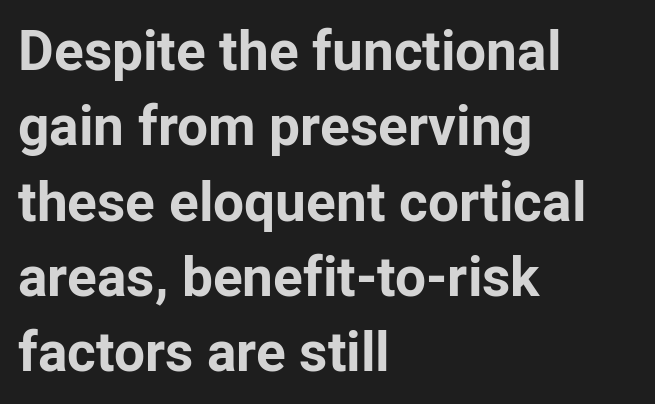
{"serif": "no", "italic": "no", "bold": "yes", "weight": "bold", "width": "normal", "stroke_contrast": "low", "x_height": "medium", "monospaced": "no", "underline": "no", "align": "left", "line_spacing": "normal", "line_spacing_ratio": 1.37, "letter_spacing": "normal", "letter_spacing_em": 0.0, "glyph_px": 55}
